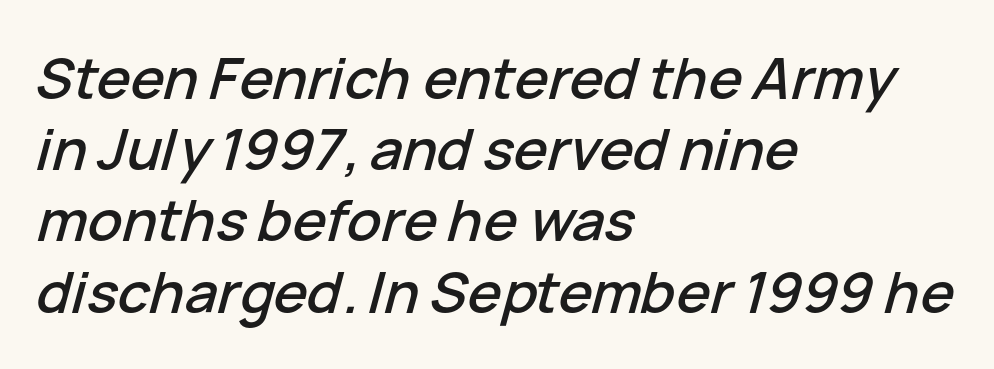
Proportional: the letters do not fall into vertical columns. Standard letterfit; no display-style spreading of the glyphs. Line starts are locked; line ends wander. The space beneath each line is pristine and unruled. You can tell it's italic because the verticals aren't actually vertical.
